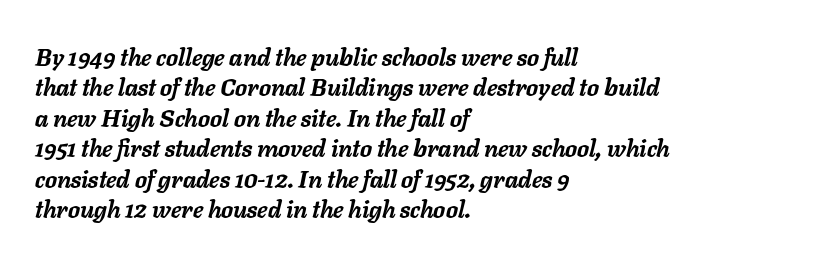
The image shows 24 px bold type, italic (leaning right); set left-aligned, normal line spacing (1.27x), normal letter spacing, not underlined.
